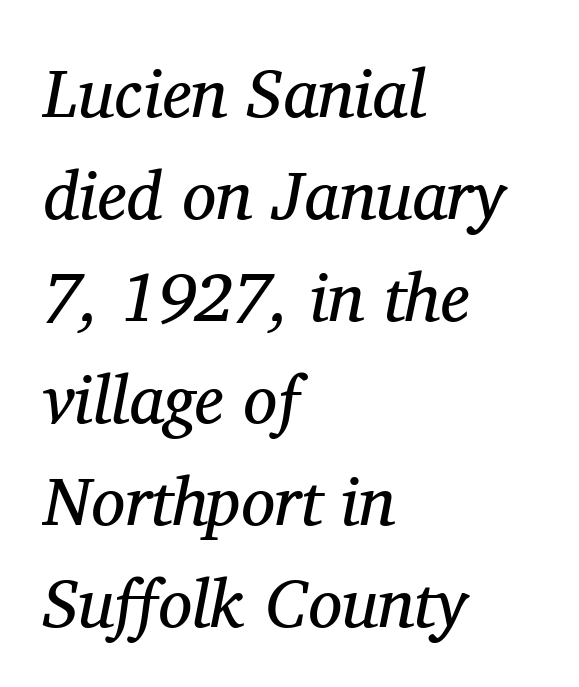
The image shows 68 px regular-weight serif type, italic (leaning right); set left-aligned, normal line spacing (1.5x), normal letter spacing, not underlined; medium stroke contrast and a medium x-height.
